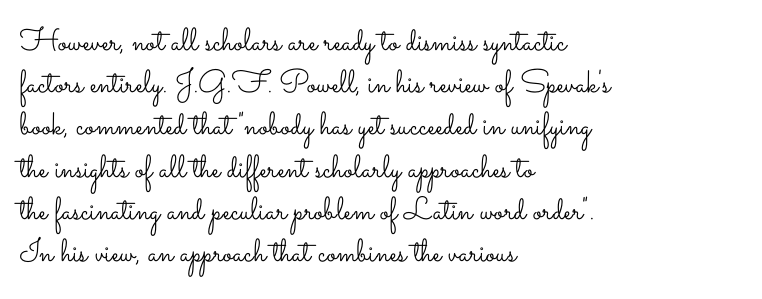
{"bold": "no", "weight": "light", "width": "wide", "stroke_contrast": "low", "x_height": "small", "monospaced": "no", "underline": "no", "align": "left", "line_spacing": "normal", "line_spacing_ratio": 1.32, "letter_spacing": "normal", "letter_spacing_em": 0.0, "glyph_px": 32}
